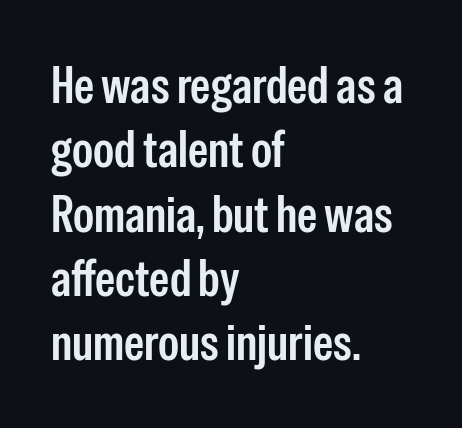
The image shows 51 px semibold, condensed sans-serif type, upright; set left-aligned, normal line spacing (1.26x), normal letter spacing, not underlined; low stroke contrast and a medium x-height.
